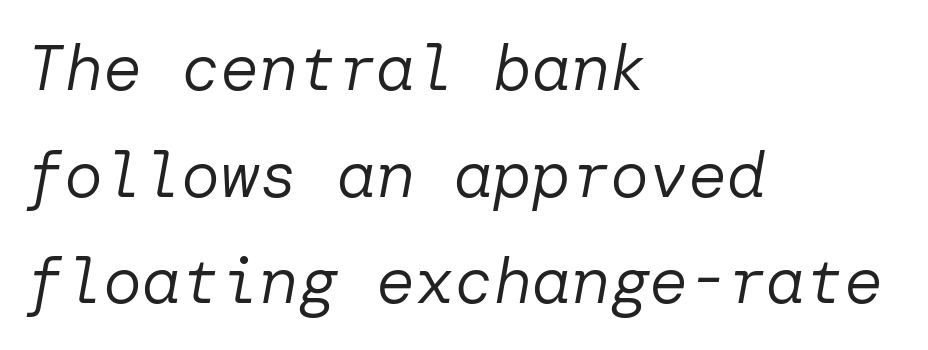
Q: Is the text bold? A: No.
Q: Is the text italic (slanted)? A: Yes, it leans right by about 10 degrees.
Q: Is the text underlined? A: No.
Q: How is the paragraph aligned? A: Left-aligned.
Q: Is the spacing between letters normal or unusually wide? A: Normal.
Q: Is the spacing between lines tight, normal or loose? A: Normal.
Q: Width (condensed, normal, or wide)? A: Normal.
Q: Stroke contrast? A: Low.
Q: x-height? A: Medium.
